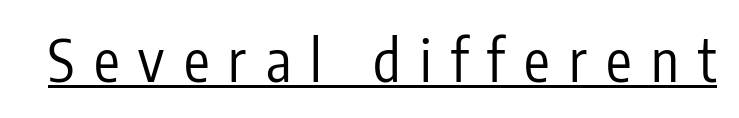
{"serif": "no", "italic": "no", "bold": "no", "weight": "regular", "width": "condensed", "stroke_contrast": "low", "x_height": "medium", "monospaced": "no", "underline": "yes", "letter_spacing": "wide", "letter_spacing_em": 0.34, "glyph_px": 57}
